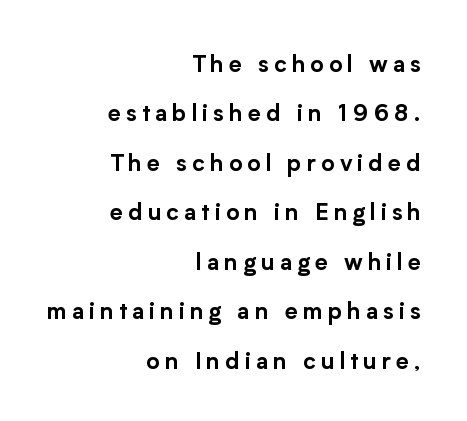
Q: Is the text italic (slanted)? A: No, it is upright.
Q: Is the text underlined? A: No.
Q: How is the paragraph aligned? A: Right-aligned.
Q: Is the spacing between letters normal or unusually wide? A: Unusually wide.
Q: Is the spacing between lines tight, normal or loose? A: Loose.
